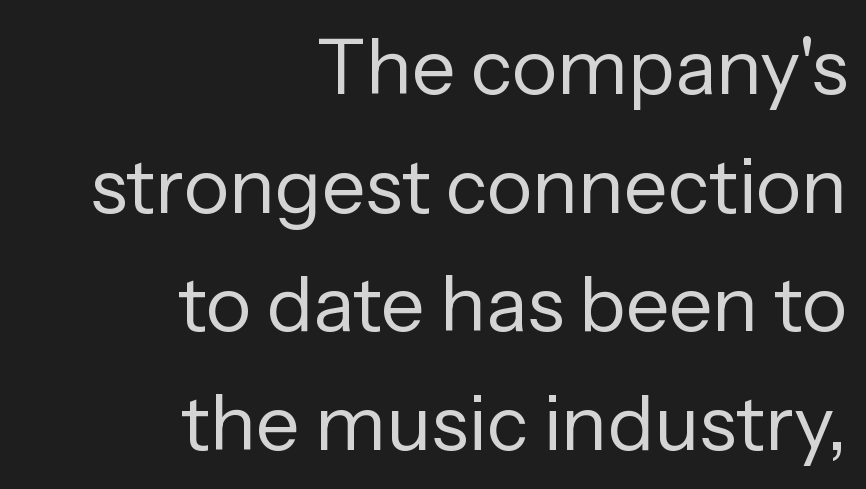
Stems here are at most as thick as an everyday book face. The typography opts for an upright posture over an oblique one. Words appear dense and cohesive because spacing is normal. How would I describe the line gaps? Plain and ordinary. Does the copy run flush right? Yes — the right margin is perfectly even. Nothing sits at the stroke ends, so this counts as sans-serif.
